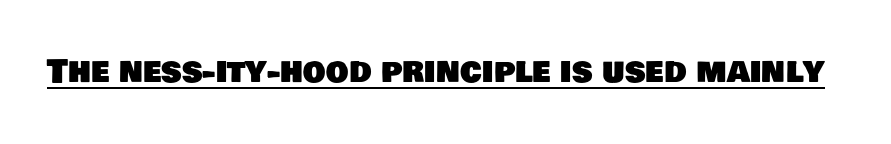
The string is rendered with underlining switched on. Varying glyph widths throughout — classic text-font behaviour. Glyph-to-glyph distance matches everyday printed text. A typesetter would label this face a sans.
